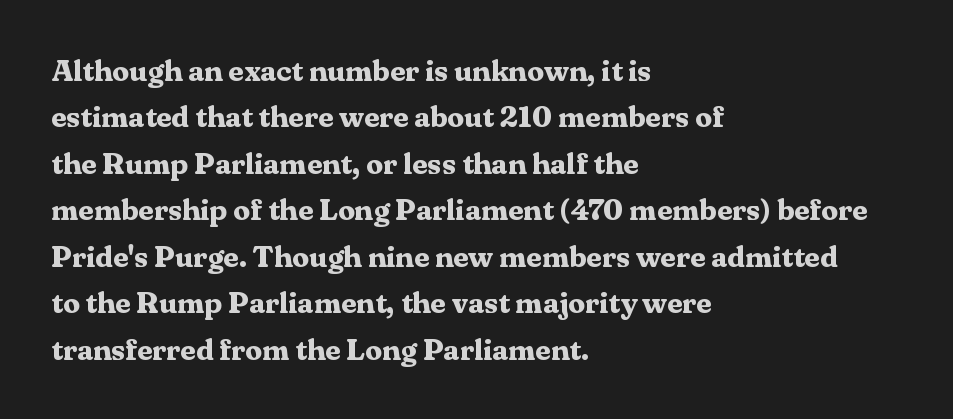
Lines of text with bare space underneath. Look at the tracking — it's just the regular setting, nothing added. Here the designer chose a conventional face with non-uniform glyph widths. Heavy-handed strokes throughout: this text is bold.
